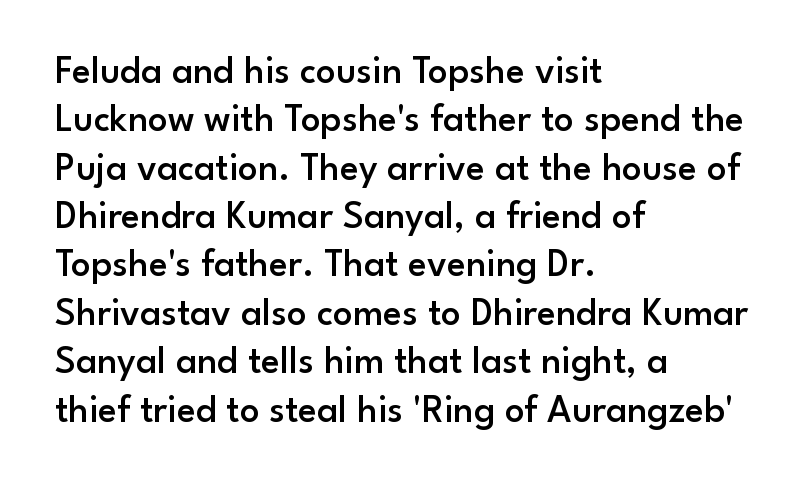
Q: Is the text bold? A: Semi-bold.
Q: Is the text italic (slanted)? A: No, it is upright.
Q: Is the typeface a serif or a sans-serif typeface? A: Sans-serif.
Q: Is the text underlined? A: No.
Q: How is the paragraph aligned? A: Left-aligned.
Q: Is the spacing between letters normal or unusually wide? A: Normal.
Q: Width (condensed, normal, or wide)? A: Normal.
Q: Stroke contrast? A: Low.
Q: x-height? A: Small.
Q: Monospaced? A: No.
